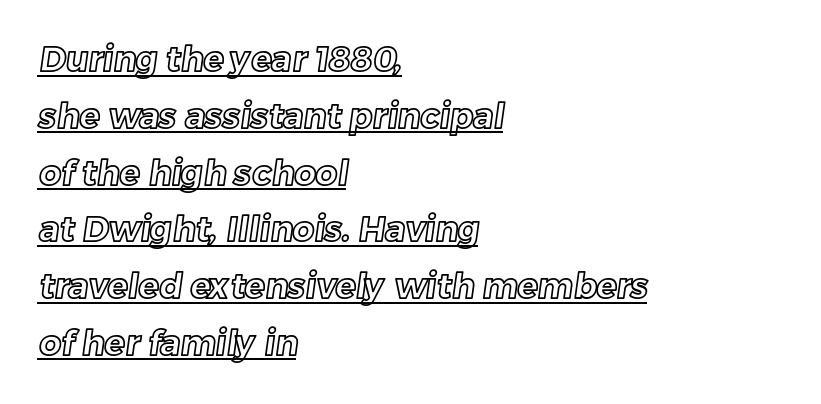
The image shows 34 px text type; set left-aligned, normal line spacing (1.67x), normal letter spacing, underlined; a medium x-height.
